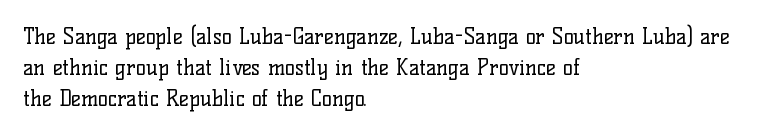
The image shows 21 px text type, upright; set left-aligned, normal line spacing (1.47x), normal letter spacing, not underlined.
